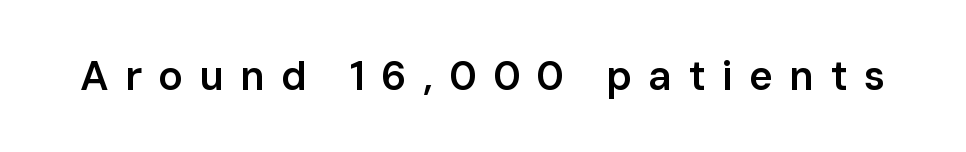
The image shows 41 px semibold sans-serif type, upright; set unusually wide letter spacing (+0.39 em), not underlined; low stroke contrast and a medium x-height.
